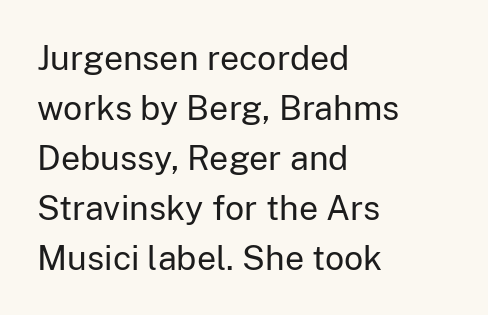
The image shows 34 px regular-weight sans-serif type, upright; set left-aligned, normal line spacing (1.47x), normal letter spacing, not underlined; low stroke contrast and a medium x-height.
